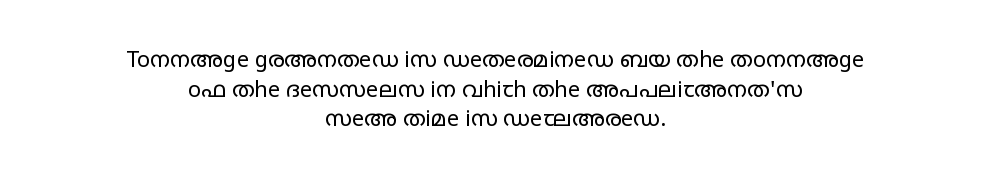
{"italic": "no", "bold": "no", "underline": "no", "align": "center", "line_spacing": "normal", "line_spacing_ratio": 1.35, "letter_spacing": "normal", "letter_spacing_em": 0.0, "glyph_px": 22}
